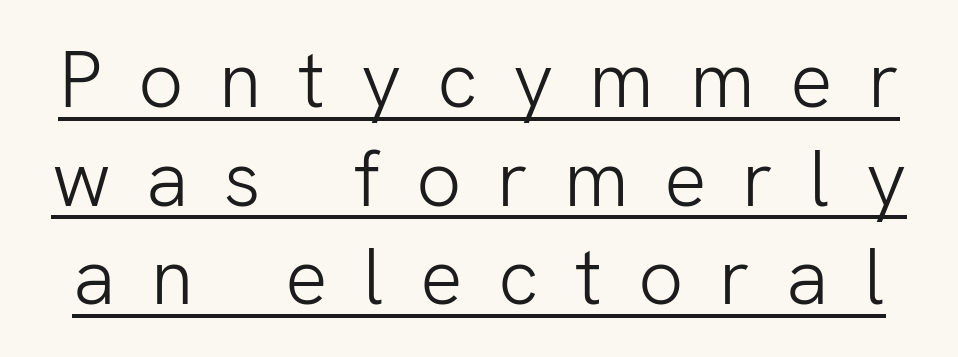
{"serif": "no", "italic": "no", "bold": "no", "weight": "light", "width": "normal", "stroke_contrast": "low", "x_height": "medium", "monospaced": "no", "underline": "yes", "line_spacing": "normal", "line_spacing_ratio": 1.25, "letter_spacing": "wide", "letter_spacing_em": 0.45, "glyph_px": 79}
